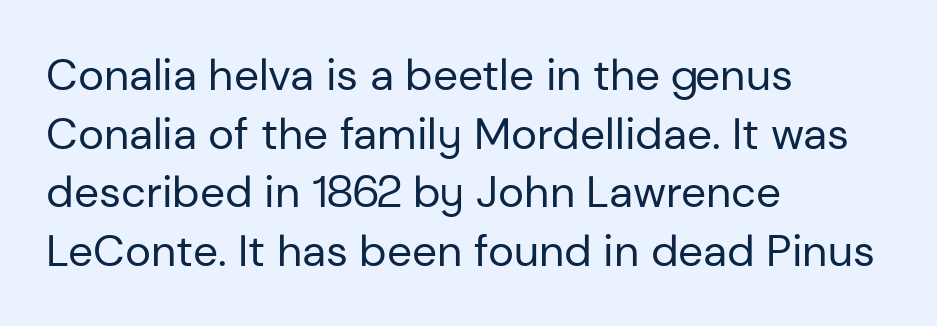
{"serif": "no", "italic": "no", "bold": "no", "weight": "regular", "width": "normal", "stroke_contrast": "low", "x_height": "medium", "monospaced": "no", "underline": "no", "align": "left", "line_spacing": "normal", "line_spacing_ratio": 1.33, "letter_spacing": "normal", "letter_spacing_em": 0.0, "glyph_px": 44}
